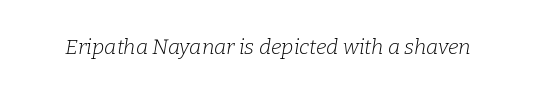
Q: Is the text bold? A: No.
Q: Is the text italic (slanted)? A: Yes, it leans right by about 9 degrees.
Q: Is the text underlined? A: No.
Q: Is the spacing between letters normal or unusually wide? A: Normal.
